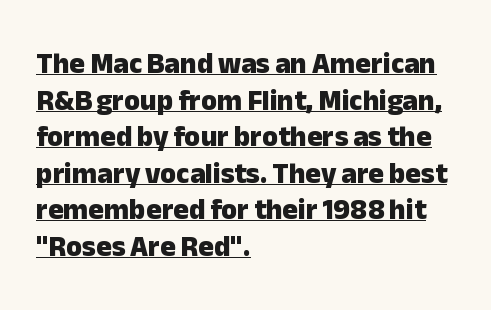
The image shows 29 px heavy sans-serif type, upright; set left-aligned, normal line spacing (1.26x), normal letter spacing, underlined; low stroke contrast and a medium x-height.
